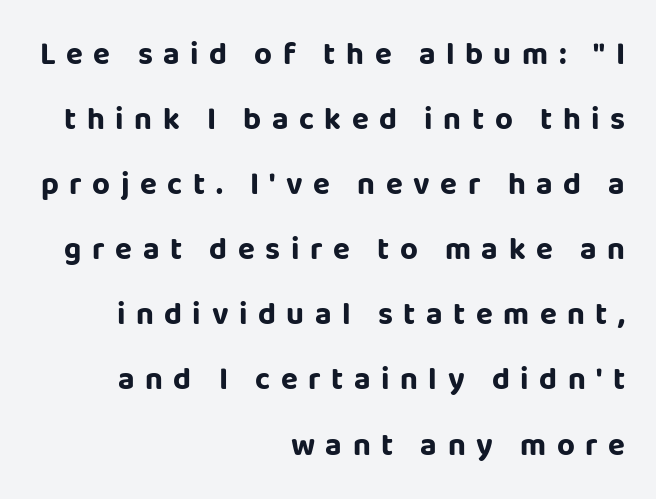
{"serif": "no", "italic": "no", "bold": "yes", "weight": "bold", "width": "normal", "stroke_contrast": "low", "x_height": "large", "monospaced": "no", "underline": "no", "align": "right", "line_spacing": "loose", "line_spacing_ratio": 2.1, "letter_spacing": "wide", "letter_spacing_em": 0.34, "glyph_px": 31}
